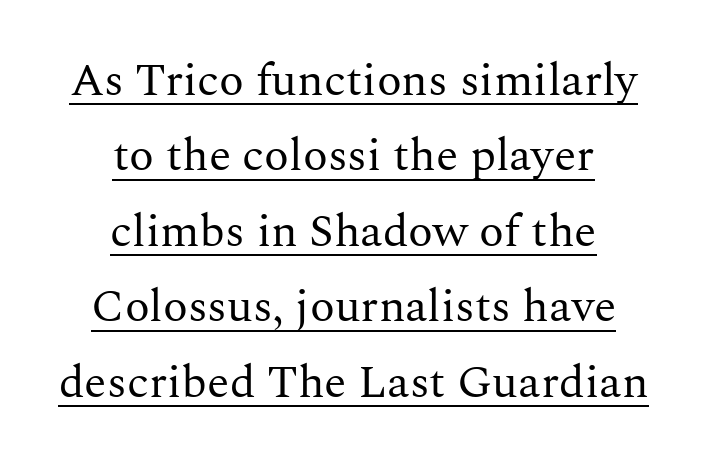
Layout note: lines centered. Line spacing here is normal. You can tell from the footed stems that serif type was used. Is the letter spacing exaggerated? No — it looks like the ordinary default. The letters advance in unequal steps, a hallmark of proportional type. Tall strokes in this sample are plumb rather than angled.
